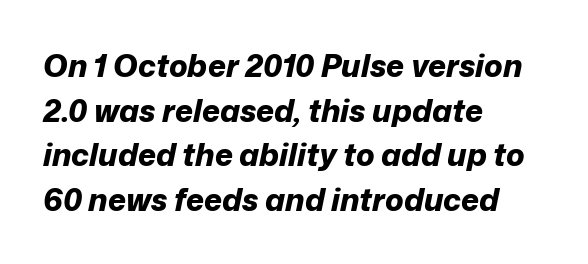
{"italic": "yes", "lean": "right", "slant_degrees": 12, "bold": "yes", "weight": "bold", "width": "normal", "stroke_contrast": "low", "x_height": "medium", "monospaced": "no", "underline": "no", "align": "left", "line_spacing": "normal", "line_spacing_ratio": 1.44, "letter_spacing": "normal", "letter_spacing_em": 0.0, "glyph_px": 31}
